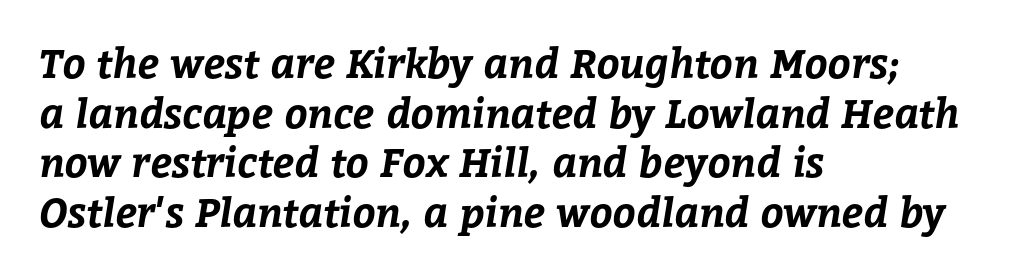
Pretty heavy lettering here — definitely bold. Each letter keeps its own natural width here, so spacing adapts to shape. Quick note: underline off. One-word summary of the alignment: left. A typesetter would call this zero additional tracking.
